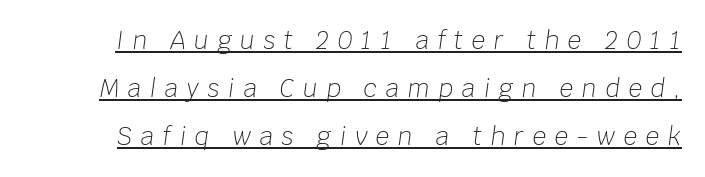
Q: Is the text bold? A: No.
Q: Is the text italic (slanted)? A: Yes, it leans right by about 8 degrees.
Q: Is the text underlined? A: Yes.
Q: Is the spacing between letters normal or unusually wide? A: Unusually wide.
Q: Is the spacing between lines tight, normal or loose? A: Loose.
